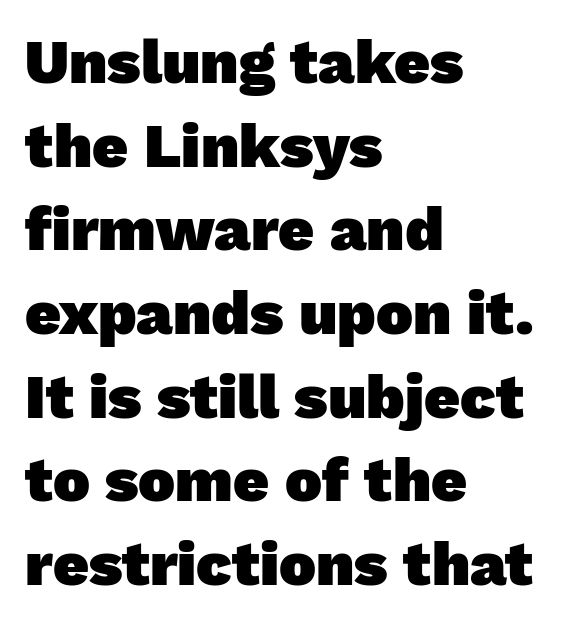
Q: Is the text bold? A: Yes.
Q: Is the typeface a serif or a sans-serif typeface? A: Sans-serif.
Q: Is the text underlined? A: No.
Q: How is the paragraph aligned? A: Left-aligned.
Q: Is the spacing between letters normal or unusually wide? A: Normal.
Q: Is the spacing between lines tight, normal or loose? A: Normal.
Q: Width (condensed, normal, or wide)? A: Normal.
Q: Stroke contrast? A: Low.
Q: x-height? A: Medium.
Q: Monospaced? A: No.
